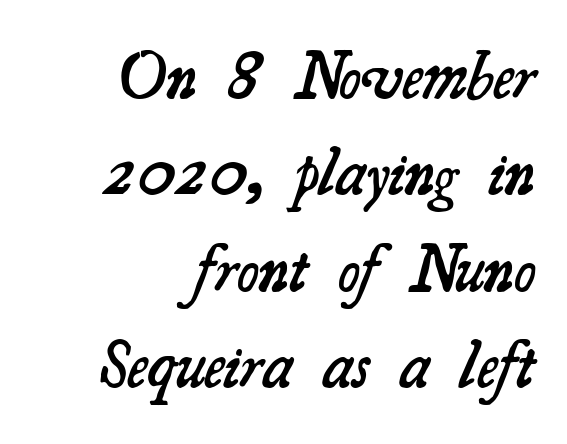
Q: Is the text bold? A: Semi-bold.
Q: Is the typeface a serif or a sans-serif typeface? A: Serif.
Q: Is the text underlined? A: No.
Q: How is the paragraph aligned? A: Right-aligned.
Q: Is the spacing between letters normal or unusually wide? A: Normal.
Q: Is the spacing between lines tight, normal or loose? A: Normal.
Q: Width (condensed, normal, or wide)? A: Normal.
Q: Stroke contrast? A: Medium.
Q: x-height? A: Small.
Q: Monospaced? A: No.
